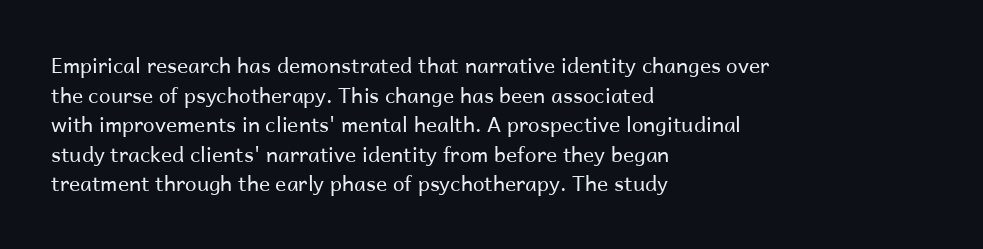
{"italic": "no", "bold": "no", "underline": "no", "align": "left", "line_spacing": "normal", "line_spacing_ratio": 1.41, "letter_spacing": "normal", "letter_spacing_em": 0.0, "glyph_px": 21}
